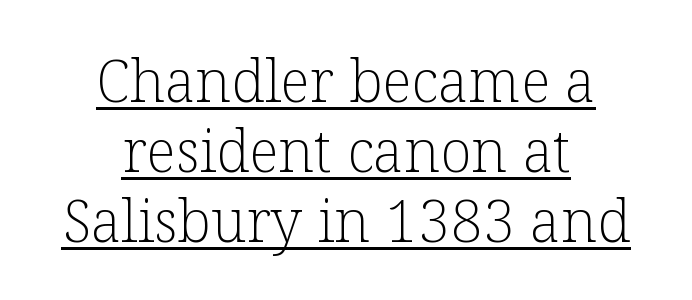
The image shows 58 px light serif type, upright; set centered, line spacing 1.21x, normal letter spacing, underlined; low stroke contrast and a medium x-height.
